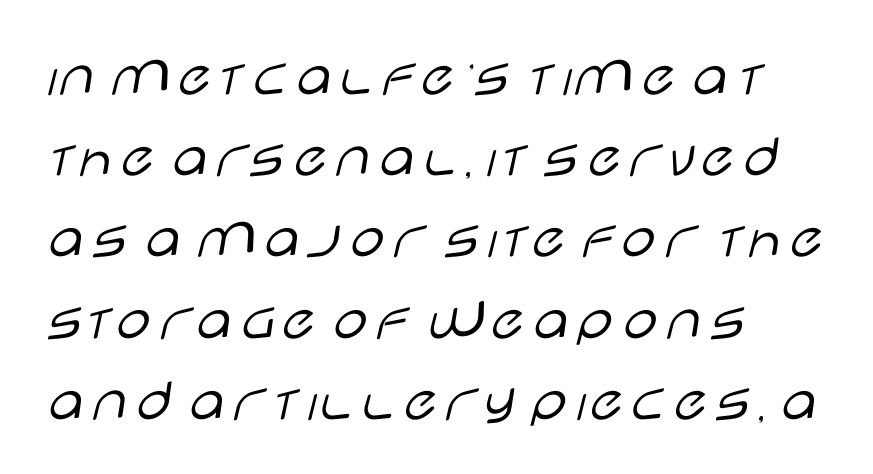
Quick note: underline off. The rendering anchors every line to the left-hand side. The letters advance in unequal steps, a hallmark of proportional type. Horizontal bands of white between lines are of average thickness. Weight: not bold — regular or lighter.
